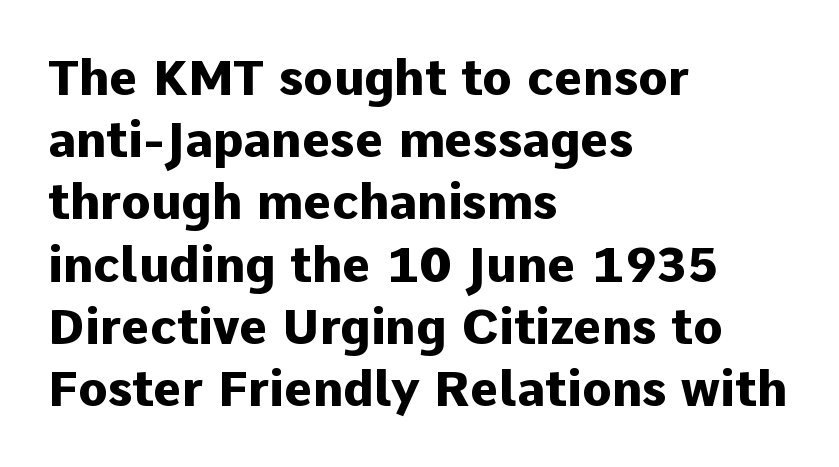
Q: Is the text bold? A: Yes.
Q: Is the text italic (slanted)? A: No, it is upright.
Q: Is the typeface a serif or a sans-serif typeface? A: Sans-serif.
Q: Is the text underlined? A: No.
Q: How is the paragraph aligned? A: Left-aligned.
Q: Is the spacing between letters normal or unusually wide? A: Normal.
Q: Is the spacing between lines tight, normal or loose? A: Normal.
Q: Width (condensed, normal, or wide)? A: Normal.
Q: Stroke contrast? A: Low.
Q: x-height? A: Medium.
Q: Monospaced? A: No.
